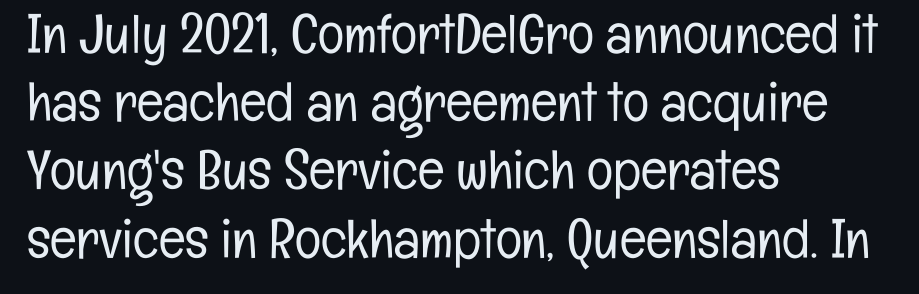
Q: Is the text bold? A: No.
Q: Is the text italic (slanted)? A: No, it is upright.
Q: Is the typeface a serif or a sans-serif typeface? A: Sans-serif.
Q: Is the text underlined? A: No.
Q: How is the paragraph aligned? A: Left-aligned.
Q: Is the spacing between letters normal or unusually wide? A: Normal.
Q: Width (condensed, normal, or wide)? A: Condensed.
Q: Stroke contrast? A: Low.
Q: x-height? A: Medium.
Q: Monospaced? A: No.
